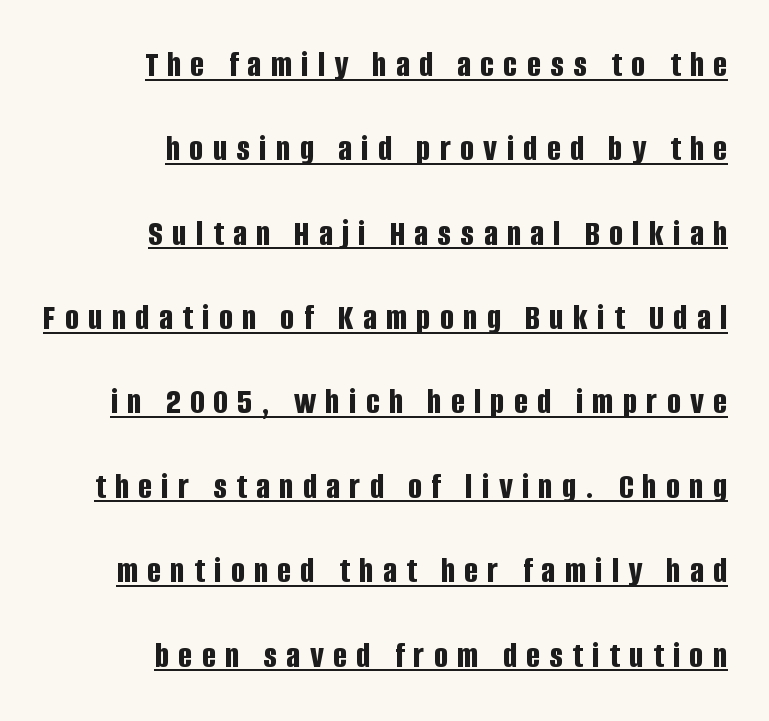
{"serif": "no", "italic": "no", "bold": "yes", "weight": "bold", "width": "condensed", "stroke_contrast": "low", "x_height": "large", "monospaced": "no", "underline": "yes", "align": "right", "line_spacing": "loose", "line_spacing_ratio": 2.28, "letter_spacing": "wide", "letter_spacing_em": 0.25, "glyph_px": 37}
